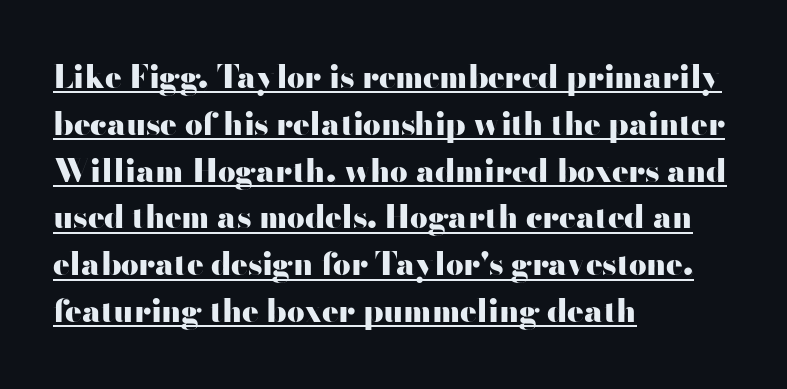
{"serif": "no", "italic": "no", "bold": "yes", "weight": "heavy", "width": "wide", "stroke_contrast": "high", "x_height": "small", "monospaced": "no", "underline": "yes", "align": "left", "line_spacing": "normal", "line_spacing_ratio": 1.51, "letter_spacing": "normal", "letter_spacing_em": 0.0, "glyph_px": 31}
